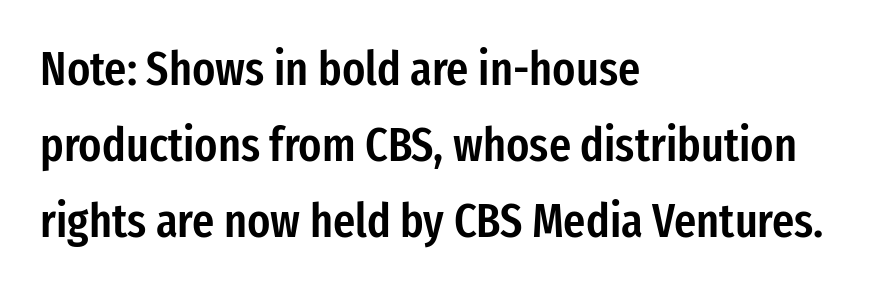
Typesetter's note: demi weight, one step under bold. Do the letters lean? They stand straight. Letterform terminals end flat and unadorned throughout the passage. This rendering features lettering with no underline.
